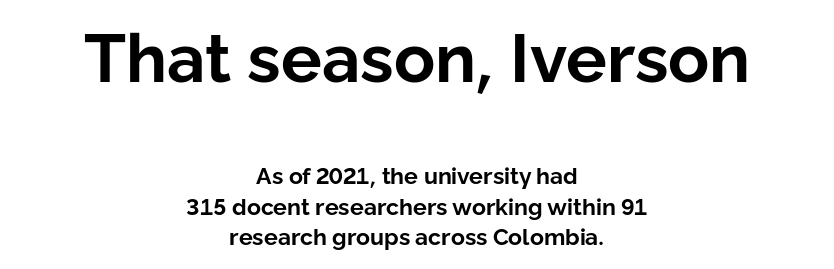
Q: Is the text bold? A: Yes.
Q: Is the text italic (slanted)? A: No, it is upright.
Q: Is the typeface a serif or a sans-serif typeface? A: Sans-serif.
Q: Is the text underlined? A: No.
Q: How is the paragraph aligned? A: Centered.
Q: Is the spacing between letters normal or unusually wide? A: Normal.
Q: Is the spacing between lines tight, normal or loose? A: Normal.
Q: Which block of text is set in a larger size, the first (top) or the second (bottom)? A: The first (top) one.
Q: Width (condensed, normal, or wide)? A: Normal.
Q: Stroke contrast? A: Low.
Q: x-height? A: Medium.
Q: Monospaced? A: No.
